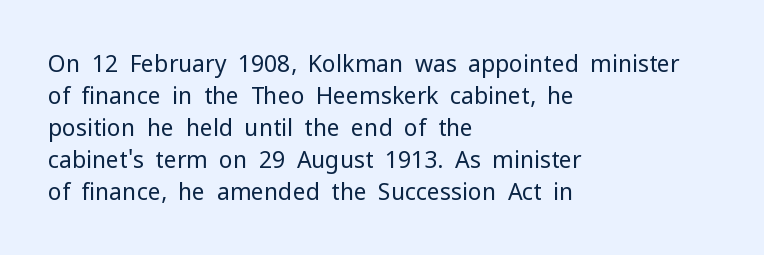
Q: Is the text bold? A: No.
Q: Is the text italic (slanted)? A: No, it is upright.
Q: Is the text underlined? A: No.
Q: How is the paragraph aligned? A: Left-aligned.
Q: Is the spacing between letters normal or unusually wide? A: Normal.
Q: Is the spacing between lines tight, normal or loose? A: Normal.
